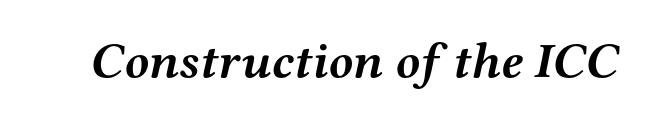
Think of a printed novel: that variable character pitch is what you see here. A serif font was chosen for this passage. Is the type slanted? Yes — the strokes lean at a clear angle. The tracking reads as untouched default to a designer's eye.
